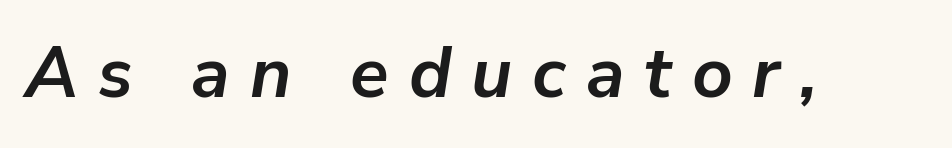
Q: Is the text bold? A: Yes.
Q: Is the text italic (slanted)? A: Yes, it leans right by about 9 degrees.
Q: Is the text underlined? A: No.
Q: Is the spacing between letters normal or unusually wide? A: Unusually wide.
Q: Width (condensed, normal, or wide)? A: Normal.
Q: Stroke contrast? A: Low.
Q: x-height? A: Medium.
Q: Monospaced? A: No.
